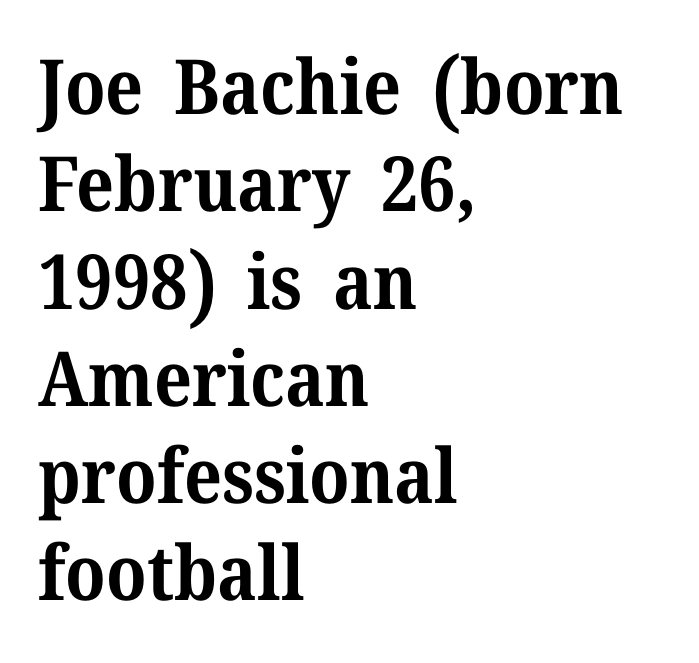
The image shows 76 px bold serif type, upright; set left-aligned, normal line spacing (1.28x), normal letter spacing, not underlined; medium stroke contrast and a medium x-height.
